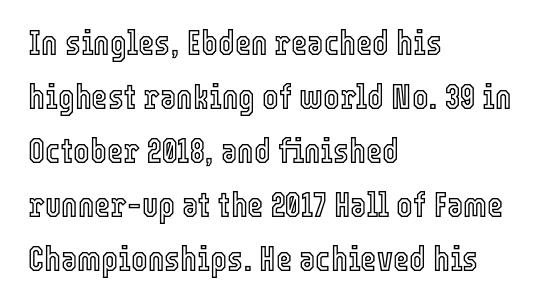
{"italic": "no", "width": "condensed", "x_height": "medium", "monospaced": "no", "underline": "no", "align": "left", "line_spacing": "normal", "line_spacing_ratio": 1.54, "letter_spacing": "normal", "letter_spacing_em": 0.0, "glyph_px": 35}
